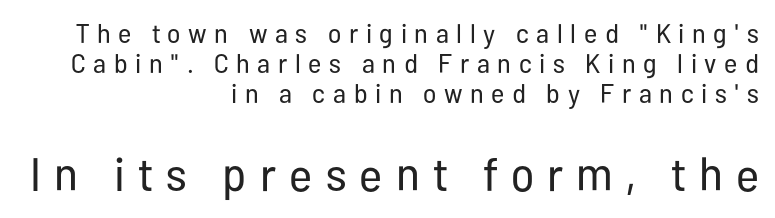
A quiet, ordinary-to-light weight characterises the typeface. The text was rendered using a sans face with plain stroke endings. Closely set lines give the paragraph a compact silhouette. A student would call this right alignment; a typographer would say flush right, rag left. The passage shown has open, widely tracked lettering throughout. Is this a fixed-width face? No — the glyphs have proportional, varying widths.
